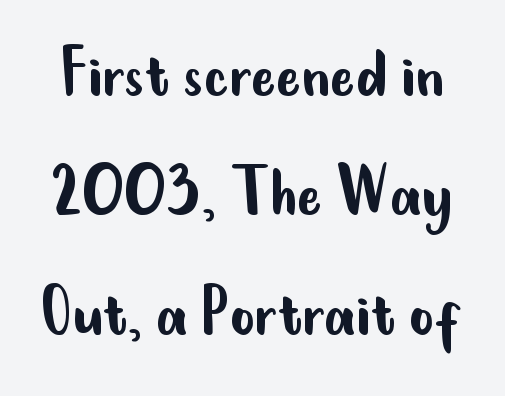
A sans-serif font was chosen for this passage. Spacing verdict: proportional, widths tailored to each character. Underline: absent. This is roman type, the default non-slanted kind.
